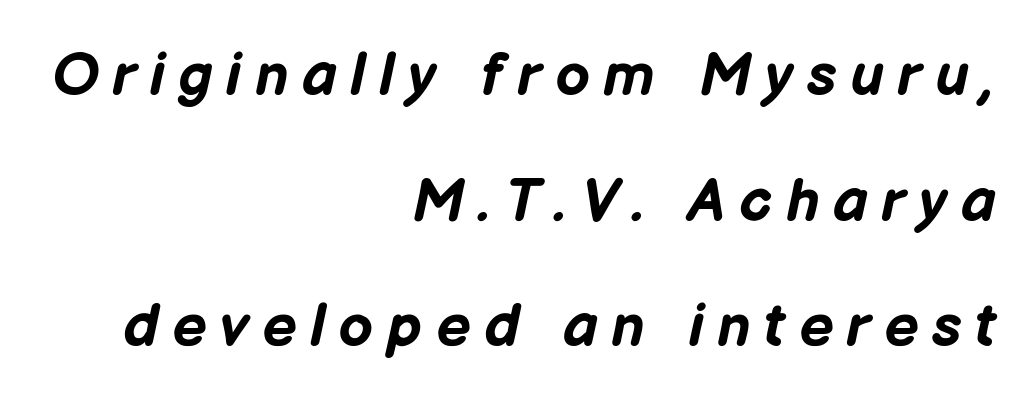
Q: Is the text bold? A: Yes.
Q: Is the text italic (slanted)? A: Yes, it leans right by about 12 degrees.
Q: Is the text underlined? A: No.
Q: How is the paragraph aligned? A: Right-aligned.
Q: Is the spacing between letters normal or unusually wide? A: Unusually wide.
Q: Is the spacing between lines tight, normal or loose? A: Loose.
Q: Width (condensed, normal, or wide)? A: Normal.
Q: Stroke contrast? A: Low.
Q: x-height? A: Medium.
Q: Monospaced? A: No.
